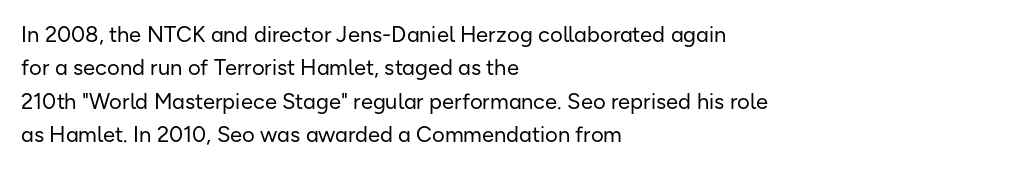
{"italic": "no", "bold": "no", "underline": "no", "align": "left", "line_spacing": "normal", "line_spacing_ratio": 1.52, "letter_spacing": "normal", "letter_spacing_em": 0.0, "glyph_px": 22}
